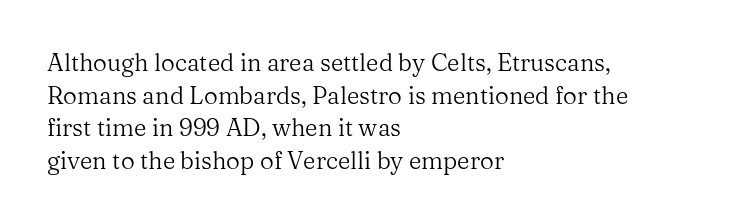
Plain, unruled lines of type. Ordinary non-slanted type is in use. Does extra space separate the letters? No, they use regular spacing. This is not heavy type; no bold has been used. These lines sit exactly where default settings would place them. Reading down the block, your eye returns to a fixed left position each line.
